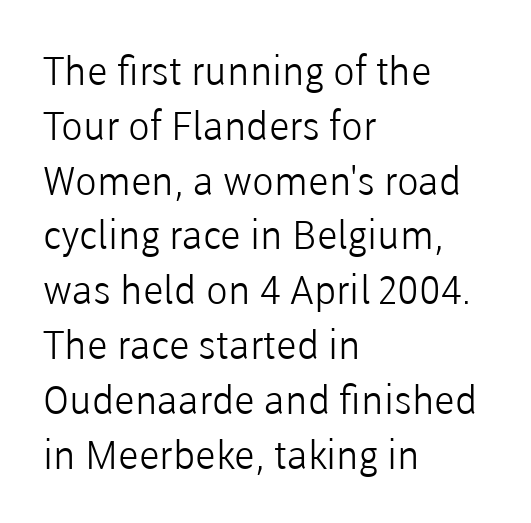
{"serif": "no", "italic": "no", "bold": "no", "weight": "light", "width": "normal", "stroke_contrast": "low", "x_height": "medium", "monospaced": "no", "underline": "no", "align": "left", "line_spacing": "normal", "line_spacing_ratio": 1.37, "letter_spacing": "normal", "letter_spacing_em": 0.0, "glyph_px": 40}
